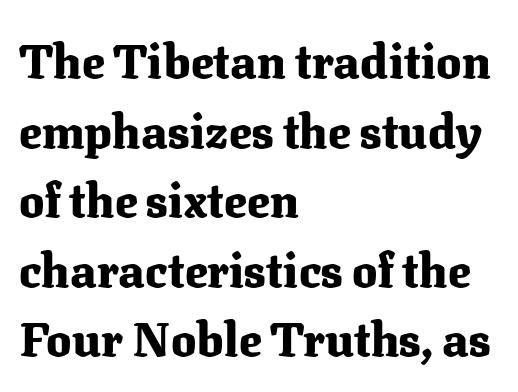
The image shows 47 px heavy serif type, upright; set left-aligned, normal line spacing (1.48x), normal letter spacing, not underlined; medium stroke contrast and a medium x-height.
